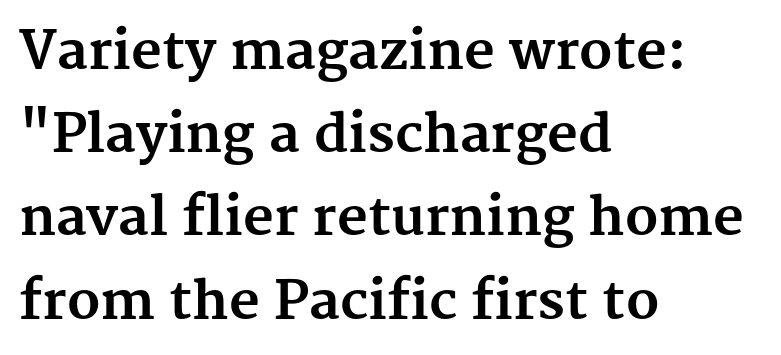
The image shows 53 px bold serif type, upright; set left-aligned, normal line spacing (1.57x), normal letter spacing, not underlined; medium stroke contrast and a medium x-height.
